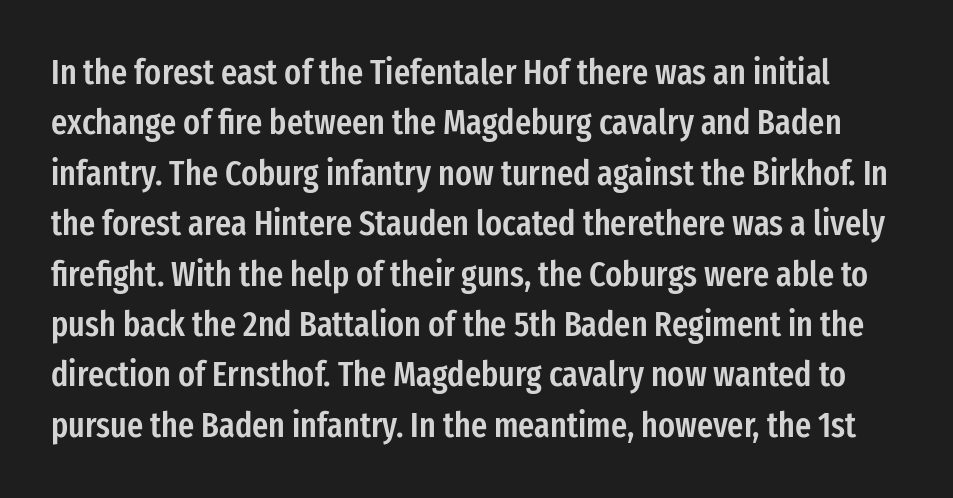
Q: Is the text bold? A: Semi-bold.
Q: Is the text italic (slanted)? A: No, it is upright.
Q: Is the typeface a serif or a sans-serif typeface? A: Sans-serif.
Q: Is the text underlined? A: No.
Q: Is the spacing between letters normal or unusually wide? A: Normal.
Q: Is the spacing between lines tight, normal or loose? A: Normal.
Q: Width (condensed, normal, or wide)? A: Condensed.
Q: Stroke contrast? A: Low.
Q: x-height? A: Medium.
Q: Monospaced? A: No.
